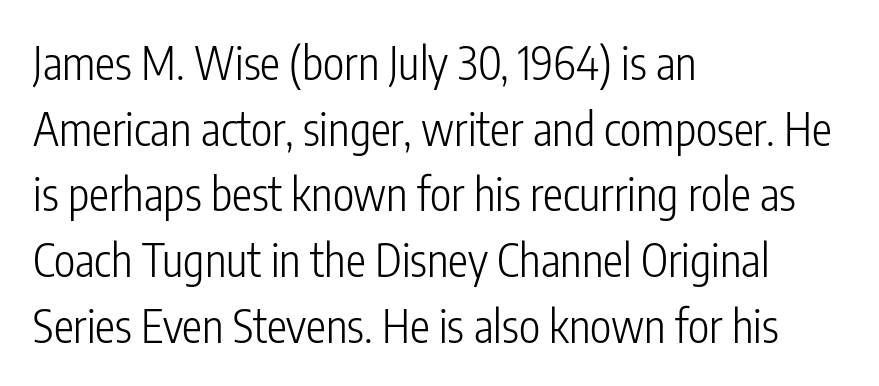
The image shows 45 px light, condensed sans-serif type, upright; set left-aligned, normal line spacing (1.46x), normal letter spacing, not underlined; low stroke contrast and a medium x-height.
